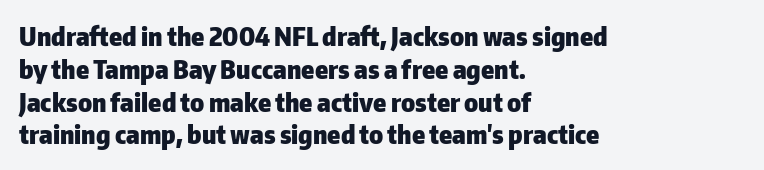
{"italic": "no", "bold": "yes", "underline": "no", "align": "left", "line_spacing": "normal", "line_spacing_ratio": 1.26, "letter_spacing": "normal", "letter_spacing_em": 0.0, "glyph_px": 26}
